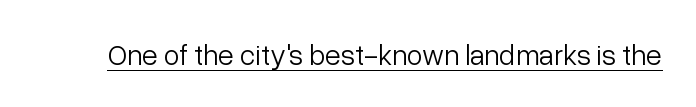
Think of a printed novel: that variable character pitch is what you see here. Nope, not italic — everything's standing straight. What stands out about the letter spacing? Nothing — it is the standard amount. Students, observe the line beneath the letters — that is underlining. The type family on display is of the sans-serif kind. Caption: face not bold, strokes unweighted.
